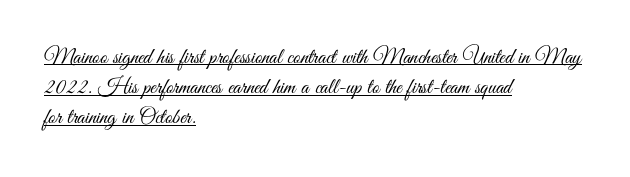
{"bold": "no", "underline": "yes", "align": "left", "line_spacing": "normal", "line_spacing_ratio": 1.37, "letter_spacing": "normal", "letter_spacing_em": 0.0, "glyph_px": 22}
